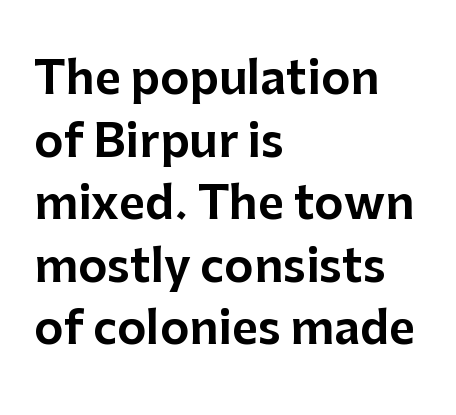
{"serif": "no", "italic": "no", "width": "normal", "stroke_contrast": "low", "x_height": "medium", "monospaced": "no", "underline": "no", "align": "left", "line_spacing": "normal", "line_spacing_ratio": 1.39, "letter_spacing": "normal", "letter_spacing_em": 0.0, "glyph_px": 45}
